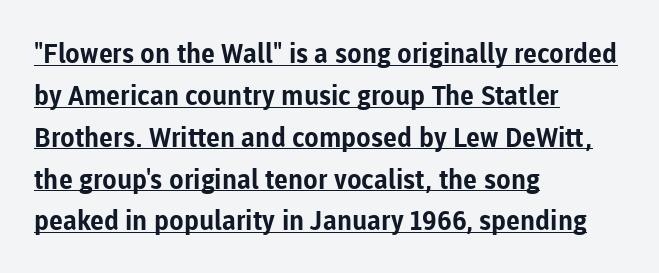
Whoever set this chose a conventional vertical rhythm. A typographer would call this underscored text. This is the regular roman posture of the typeface. This sample uses plain, unmodified letter spacing. Is the type bold? Yes — the strokes are clearly thick and heavy.
